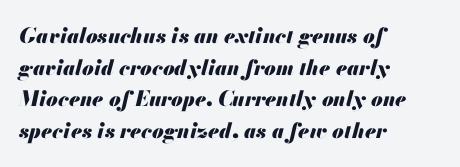
The image shows 21 px bold type, italic (leaning right); set left-aligned, normal line spacing (1.51x), normal letter spacing, not underlined.
